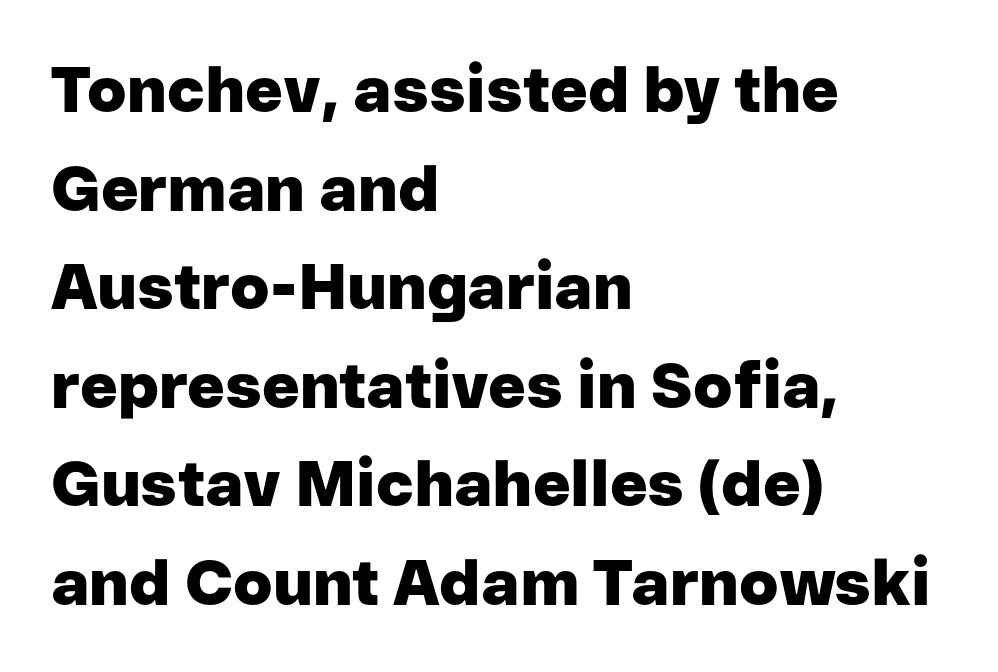
Compared with an ordinary text face, these strokes are far heavier — a full bold. You can tell it's not italic because the verticals are truly vertical. Tracking value appears to be zero — textbook default spacing. If you drew a ruler down the left edge, every line would touch it.
